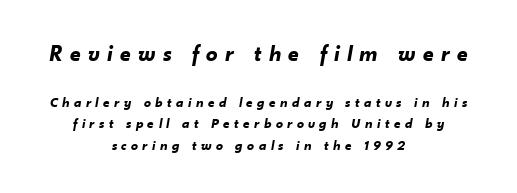
{"italic": "yes", "lean": "right", "slant_degrees": 10, "bold": "yes", "underline": "no", "align": "center", "line_spacing": "normal", "line_spacing_ratio": 1.54, "letter_spacing": "wide", "letter_spacing_em": 0.32, "larger_block": "first", "size_ratio": 1.64, "glyph_px": 23}
